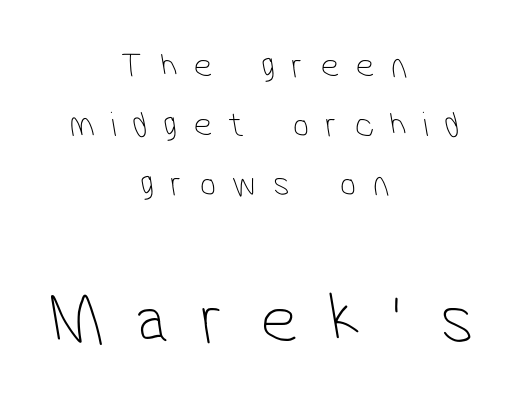
Q: Is the text bold? A: No.
Q: Is the typeface a serif or a sans-serif typeface? A: Sans-serif.
Q: Is the text underlined? A: No.
Q: How is the paragraph aligned? A: Centered.
Q: Is the spacing between letters normal or unusually wide? A: Unusually wide.
Q: Is the spacing between lines tight, normal or loose? A: Normal.
Q: Which block of text is set in a larger size, the first (top) or the second (bottom)? A: The second (bottom) one.
Q: Width (condensed, normal, or wide)? A: Condensed.
Q: Stroke contrast? A: Low.
Q: x-height? A: Medium.
Q: Monospaced? A: No.
